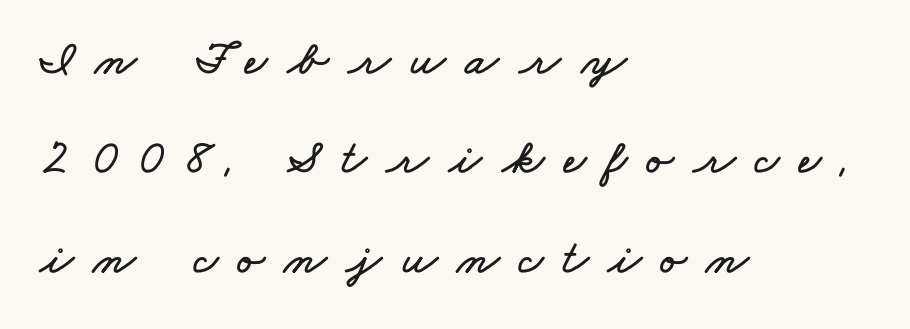
Airy leading. Clear beneath every line of the passage. If you drew a ruler down the left edge, every line would touch it. Proportional: the letters do not fall into vertical columns. Characters follow at a spacing far wider than the type designer built in.
